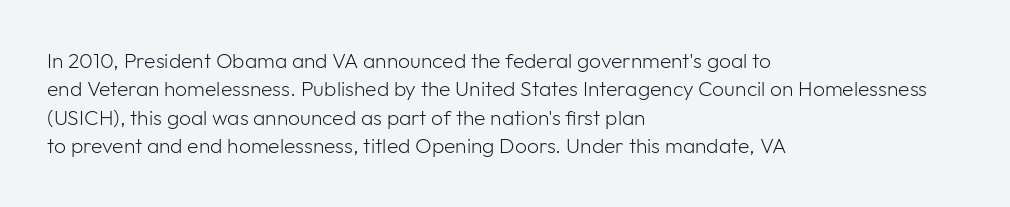
{"italic": "no", "bold": "no", "underline": "no", "align": "left", "line_spacing": "normal", "line_spacing_ratio": 1.35, "letter_spacing": "normal", "letter_spacing_em": 0.0, "glyph_px": 21}
